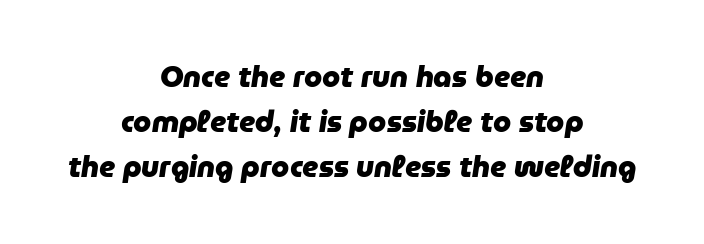
{"italic": "yes", "lean": "right", "slant_degrees": 9, "bold": "yes", "weight": "heavy", "width": "normal", "stroke_contrast": "low", "x_height": "medium", "monospaced": "no", "underline": "no", "align": "center", "line_spacing": "normal", "line_spacing_ratio": 1.56, "letter_spacing": "normal", "letter_spacing_em": 0.0, "glyph_px": 29}
